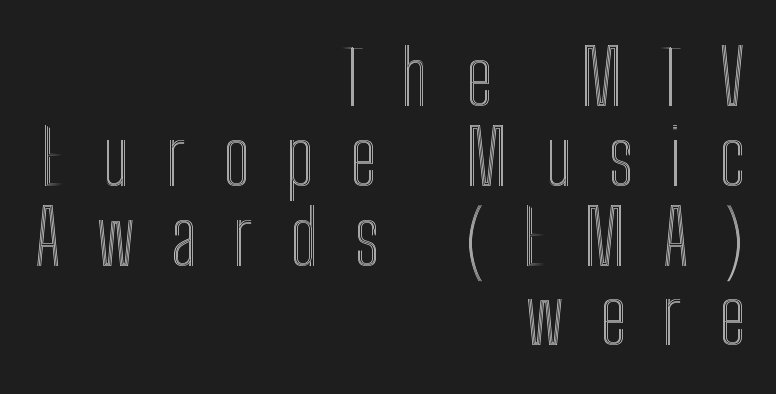
Q: Is the text italic (slanted)? A: No, it is upright.
Q: Is the text underlined? A: No.
Q: How is the paragraph aligned? A: Right-aligned.
Q: Is the spacing between letters normal or unusually wide? A: Unusually wide.
Q: Is the spacing between lines tight, normal or loose? A: Tight.
Q: Width (condensed, normal, or wide)? A: Condensed.
Q: x-height? A: Medium.
Q: Monospaced? A: No.
